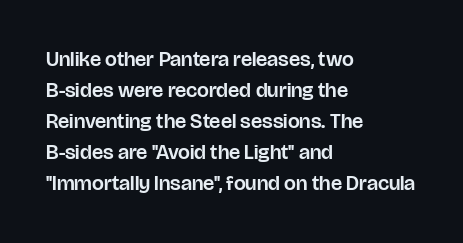
The image shows 21 px text type, upright; set left-aligned, normal line spacing (1.48x), normal letter spacing, not underlined.
